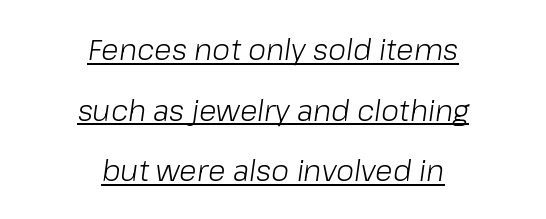
Q: Is the text bold? A: No.
Q: Is the text italic (slanted)? A: Yes, it leans right by about 8 degrees.
Q: Is the text underlined? A: Yes.
Q: How is the paragraph aligned? A: Centered.
Q: Is the spacing between letters normal or unusually wide? A: Normal.
Q: Is the spacing between lines tight, normal or loose? A: Loose.
Q: Width (condensed, normal, or wide)? A: Normal.
Q: Stroke contrast? A: Low.
Q: x-height? A: Medium.
Q: Monospaced? A: No.
